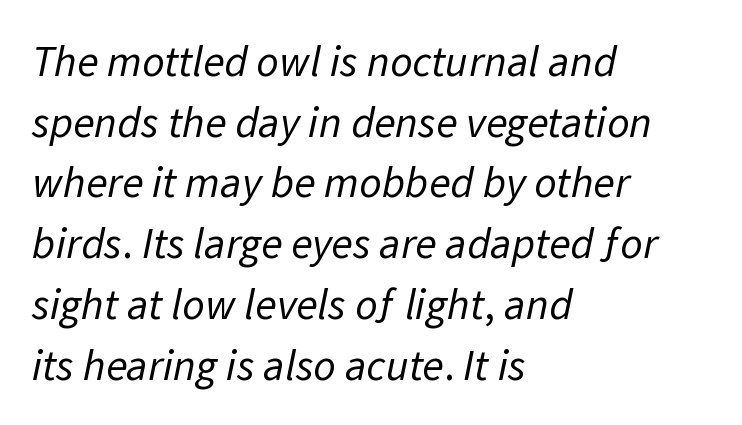
The space between consecutive lines is moderate. The face used here is proportionally spaced, like ordinary book or web type. The setting favours the left margin, as ordinary paragraphs usually do. A clean baseline with only descenders dipping below it.
